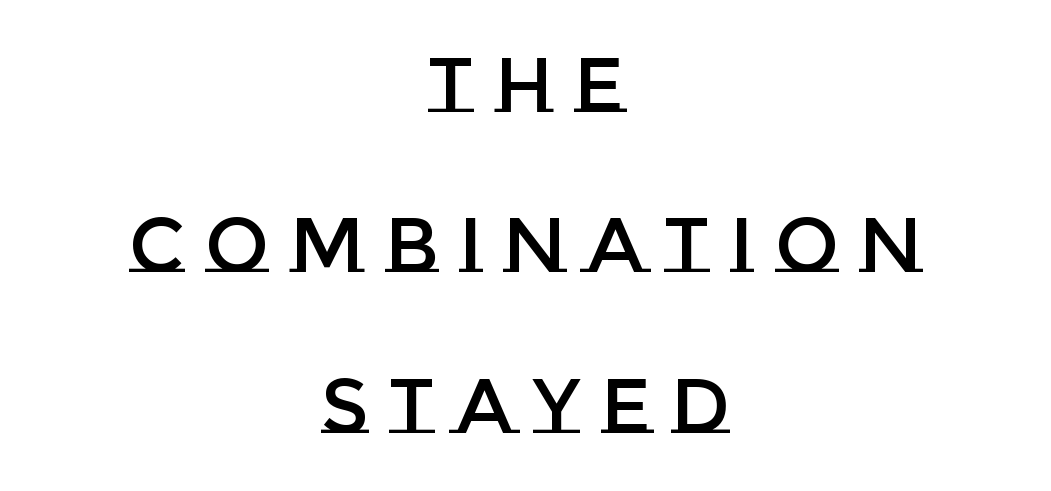
{"italic": "no", "width": "normal", "stroke_contrast": "low", "x_height": "large", "monospaced": "no", "underline": "no", "align": "center", "line_spacing": "loose", "line_spacing_ratio": 2.11, "letter_spacing": "wide", "letter_spacing_em": 0.27, "glyph_px": 76}
